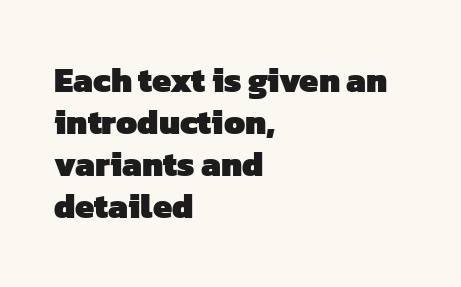
{"serif": "no", "bold": "yes", "weight": "heavy", "width": "normal", "stroke_contrast": "low", "x_height": "medium", "monospaced": "no", "underline": "no", "align": "left", "line_spacing_ratio": 1.24, "letter_spacing": "normal", "letter_spacing_em": 0.0, "glyph_px": 34}
